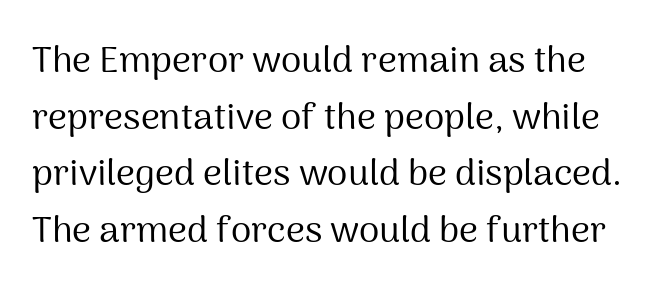
{"serif": "no", "italic": "no", "bold": "no", "weight": "regular", "width": "normal", "stroke_contrast": "medium", "x_height": "medium", "monospaced": "no", "underline": "no", "line_spacing": "normal", "line_spacing_ratio": 1.53, "letter_spacing": "normal", "letter_spacing_em": 0.0, "glyph_px": 37}
